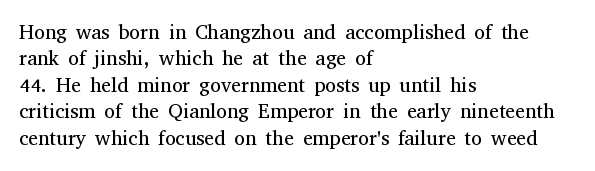
The image shows 20 px text type, upright; set left-aligned, normal line spacing (1.32x), normal letter spacing, not underlined.
